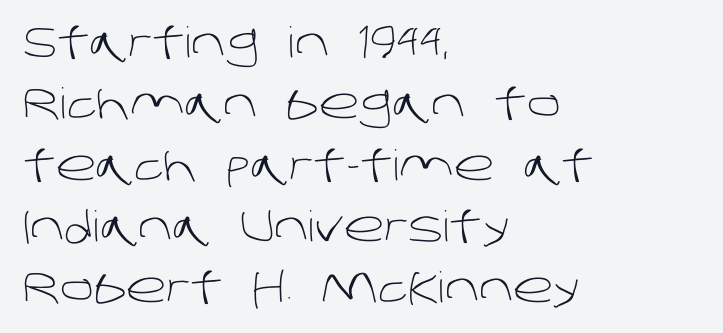
Think of a printed novel: that variable character pitch is what you see here. Descenders are the only things crossing below the line. Whoever set this chose a conventional vertical rhythm. The weight would be labelled regular, book, light, or lighter still.
